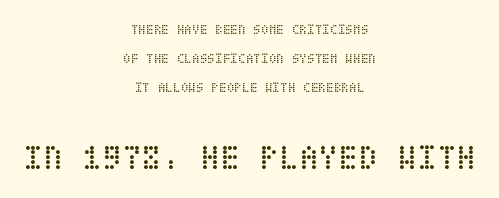
Of the two passages, the one underneath uses the larger point size. A roman cut, with each character standing at attention. Counters stay open thanks to moderate or lighter strokes. The passage shown has conventional tracking throughout. The foot of each line stays bare and open.
